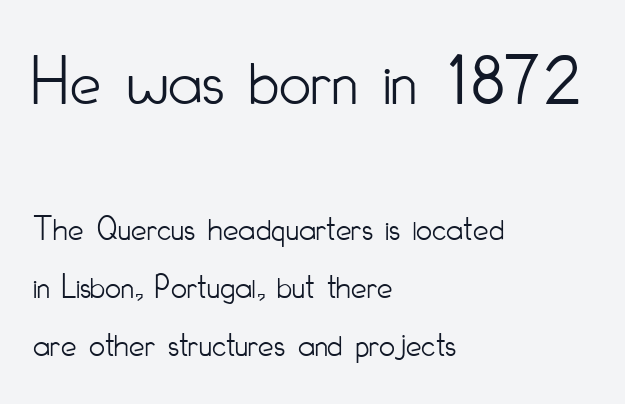
The space directly below the letters is spotless. The ragged edge is on the right, which tells us the setting is flush left. No chunkiness to these letters — they're not bold. Do the letters lean? They stand straight.
